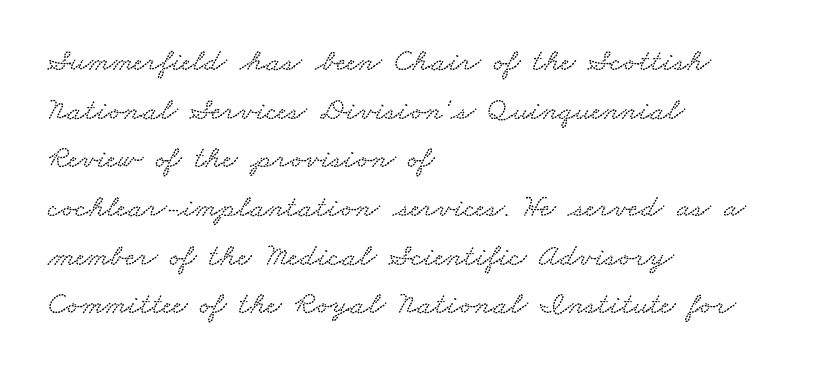
Q: Is the text underlined? A: No.
Q: How is the paragraph aligned? A: Left-aligned.
Q: Is the spacing between letters normal or unusually wide? A: Normal.
Q: Is the spacing between lines tight, normal or loose? A: Normal.
Q: Width (condensed, normal, or wide)? A: Wide.
Q: Stroke contrast? A: Low.
Q: x-height? A: Small.
Q: Monospaced? A: No.
